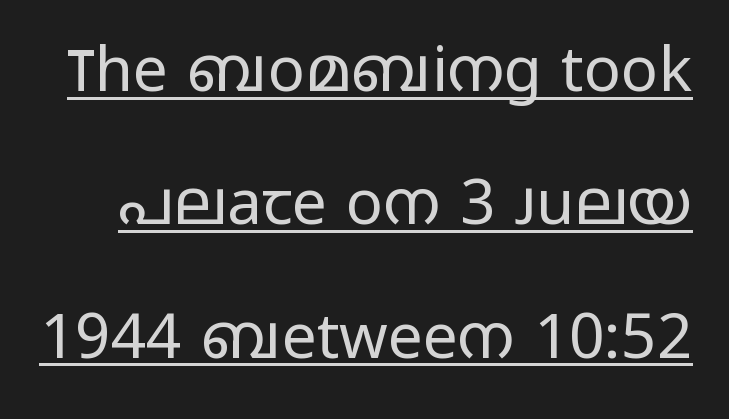
Q: Is the text bold? A: No.
Q: Is the text italic (slanted)? A: No, it is upright.
Q: Is the typeface a serif or a sans-serif typeface? A: Sans-serif.
Q: Is the text underlined? A: Yes.
Q: Is the spacing between letters normal or unusually wide? A: Normal.
Q: Is the spacing between lines tight, normal or loose? A: Loose.
Q: Width (condensed, normal, or wide)? A: Wide.
Q: Stroke contrast? A: Low.
Q: x-height? A: Medium.
Q: Monospaced? A: No.
